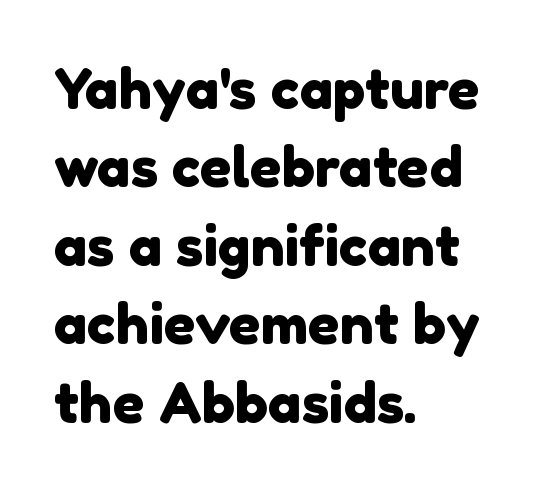
Q: Is the typeface a serif or a sans-serif typeface? A: Sans-serif.
Q: Is the text underlined? A: No.
Q: How is the paragraph aligned? A: Left-aligned.
Q: Is the spacing between letters normal or unusually wide? A: Normal.
Q: Is the spacing between lines tight, normal or loose? A: Normal.
Q: Width (condensed, normal, or wide)? A: Normal.
Q: x-height? A: Medium.
Q: Monospaced? A: No.
